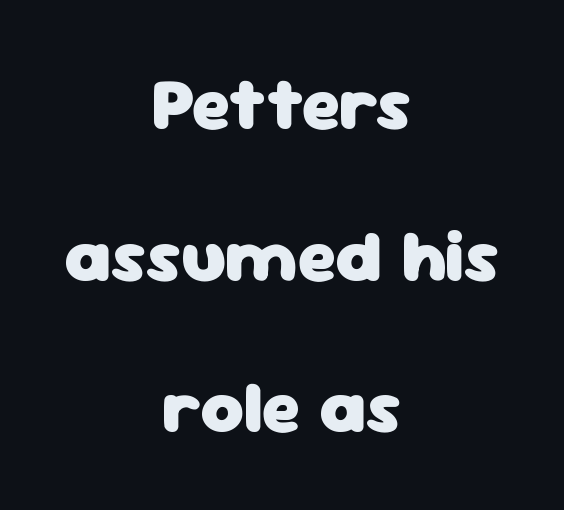
Q: Is the text bold? A: Yes.
Q: Is the text italic (slanted)? A: No, it is upright.
Q: Is the typeface a serif or a sans-serif typeface? A: Sans-serif.
Q: Is the text underlined? A: No.
Q: How is the paragraph aligned? A: Centered.
Q: Is the spacing between letters normal or unusually wide? A: Normal.
Q: Is the spacing between lines tight, normal or loose? A: Loose.
Q: Width (condensed, normal, or wide)? A: Normal.
Q: Stroke contrast? A: Low.
Q: x-height? A: Medium.
Q: Monospaced? A: No.
